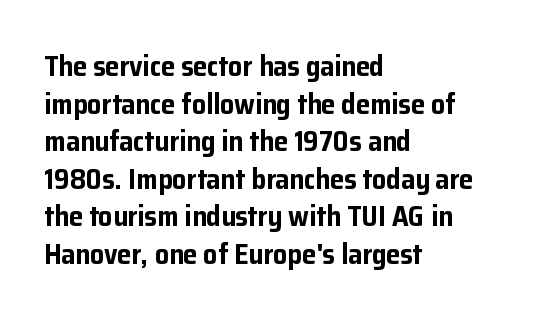
The foot of each line stays bare and open. The text was rendered using a sans face with plain stroke endings. The letters advance in unequal steps, a hallmark of proportional type. Casual observation: everything's shoved over to the left. Regarding leading, the lines here are spaced in the standard way. Nope, not italic — everything's standing straight.
